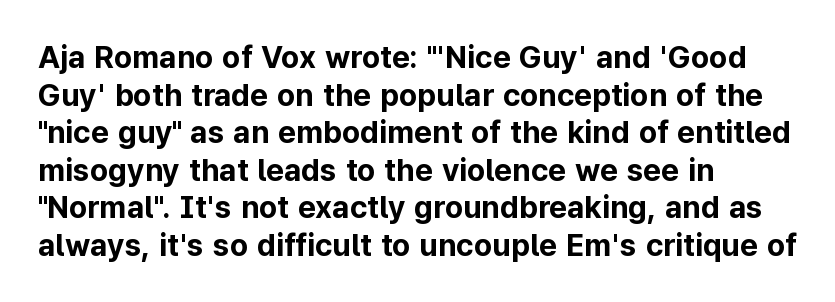
The rendering uses natural spacing where letterforms have individual widths. The lettering stays uniformly vertical, giving the passage a roman look. These lines stack with their left ends in a neat column. Letterform terminals end flat and unadorned throughout the passage. Pretty heavy lettering here — definitely bold. The string is rendered with underlining switched off.
